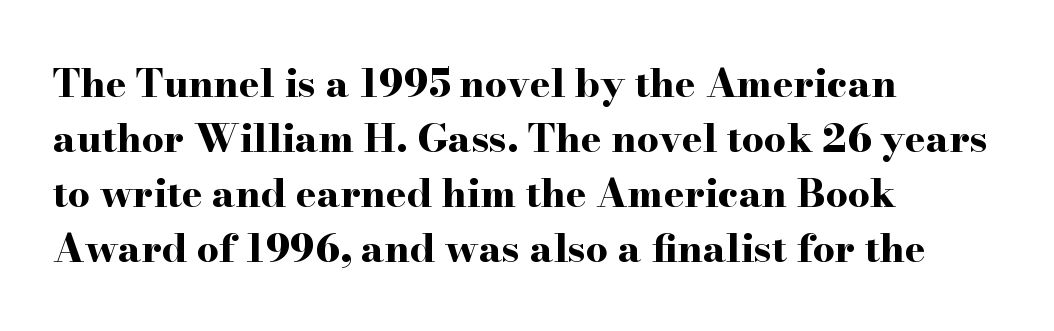
Each letter keeps its own natural width here, so spacing adapts to shape. Look at the tracking — it's just the regular setting, nothing added. Bold? Absolutely — the strokes are thick and heavy. A roman cut, with each character standing at attention.
